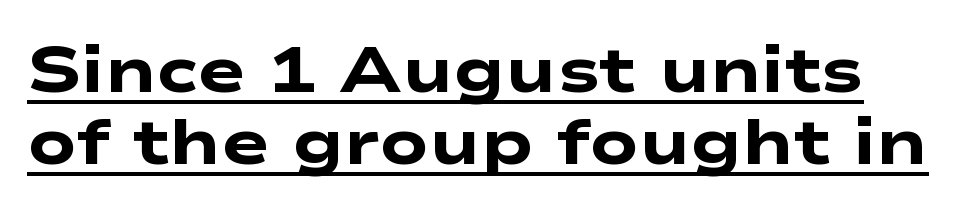
The image shows 64 px heavy, wide sans-serif type; set tight line spacing (1.13x), normal letter spacing, underlined; low stroke contrast and a medium x-height.
